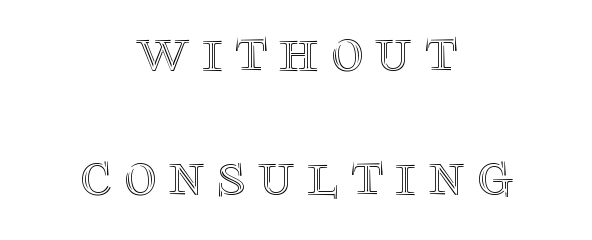
Letters rest on an invisible, unmarked baseline. This sample has the flowing, uneven cadence of proportional lettering. Designer's note — italics off, roman on. Each word looks stretched out because of the extra space between its letters.
